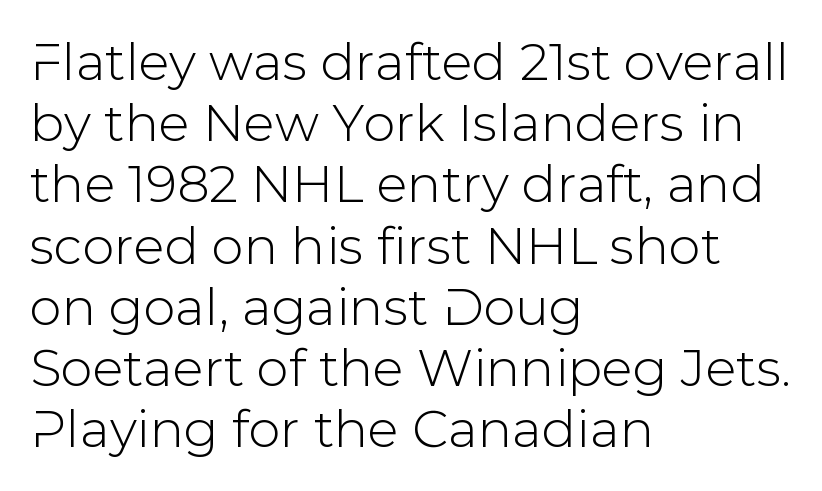
The image shows 51 px sans-serif type, upright; set left-aligned, line spacing 1.2x, normal letter spacing, not underlined; low stroke contrast and a medium x-height.
